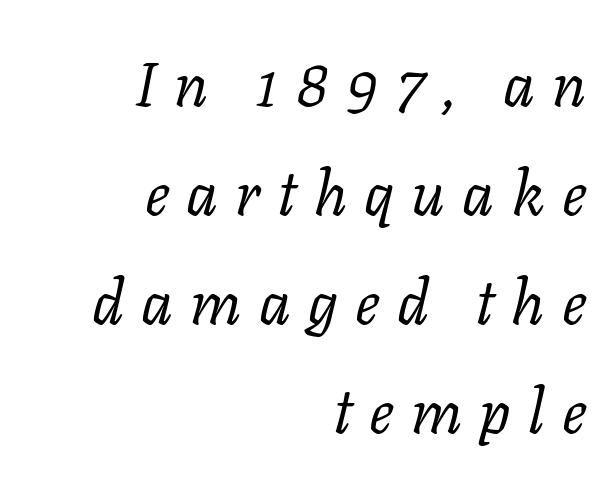
Q: Is the text bold? A: No.
Q: Is the text italic (slanted)? A: Yes, it leans right by about 11 degrees.
Q: Is the typeface a serif or a sans-serif typeface? A: Serif.
Q: Is the text underlined? A: No.
Q: How is the paragraph aligned? A: Right-aligned.
Q: Is the spacing between letters normal or unusually wide? A: Unusually wide.
Q: Width (condensed, normal, or wide)? A: Normal.
Q: Stroke contrast? A: Low.
Q: x-height? A: Medium.
Q: Monospaced? A: No.
